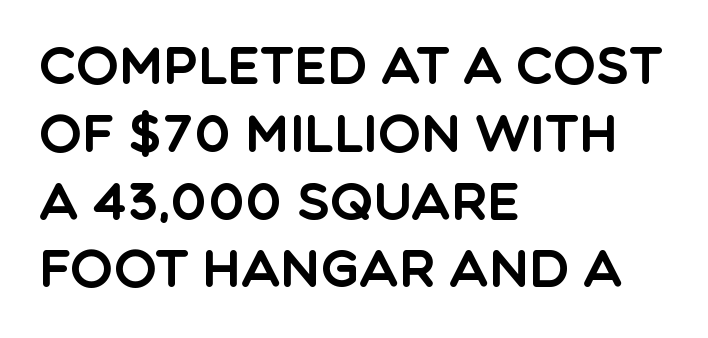
The image shows 51 px sans-serif type, upright; set left-aligned, normal line spacing (1.33x), normal letter spacing, not underlined; a large x-height.
